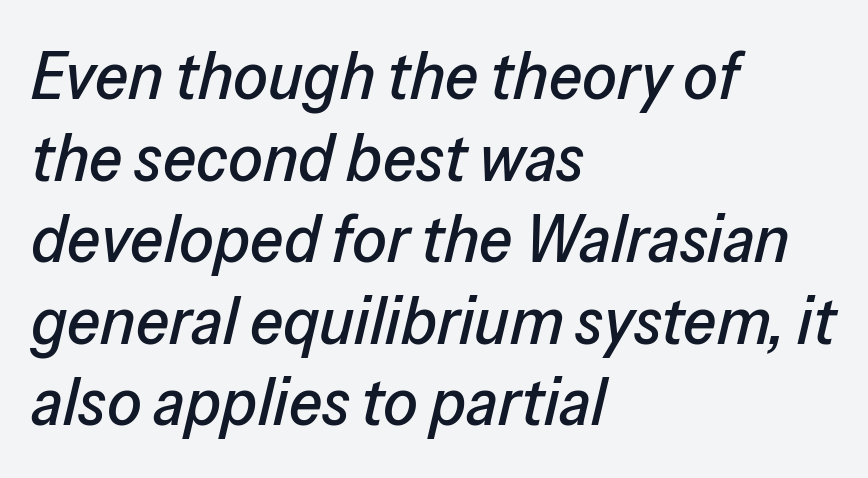
{"italic": "yes", "lean": "right", "slant_degrees": 13, "width": "normal", "stroke_contrast": "low", "x_height": "medium", "monospaced": "no", "underline": "no", "align": "left", "line_spacing_ratio": 1.2, "letter_spacing": "normal", "letter_spacing_em": 0.0, "glyph_px": 68}
